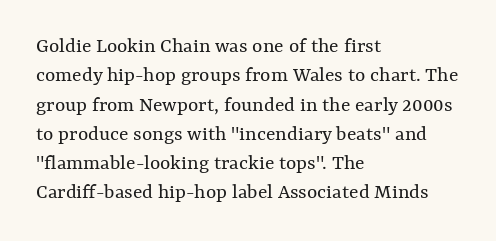
Q: Is the text bold? A: No.
Q: Is the text italic (slanted)? A: No, it is upright.
Q: Is the text underlined? A: No.
Q: How is the paragraph aligned? A: Left-aligned.
Q: Is the spacing between letters normal or unusually wide? A: Normal.
Q: Is the spacing between lines tight, normal or loose? A: Normal.
